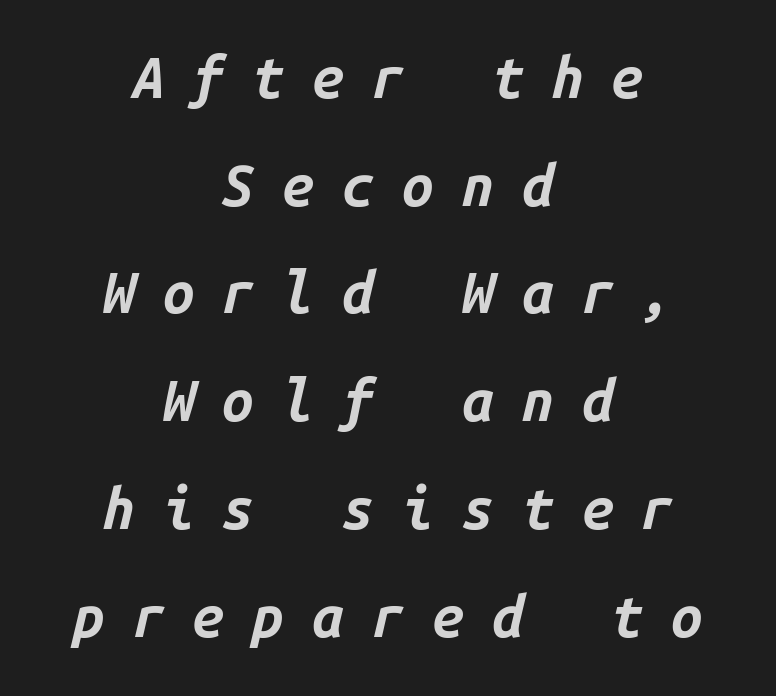
{"italic": "yes", "lean": "right", "slant_degrees": 14, "bold": "yes", "weight": "bold", "width": "normal", "stroke_contrast": "low", "x_height": "medium", "monospaced": "yes", "underline": "no", "align": "center", "line_spacing_ratio": 1.89, "letter_spacing": "wide", "letter_spacing_em": 0.49, "glyph_px": 57}
